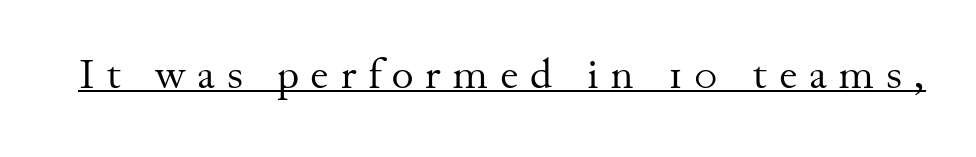
The image shows 42 px regular-weight serif type, upright; set unusually wide letter spacing (+0.28 em), underlined; medium stroke contrast and a small x-height.
